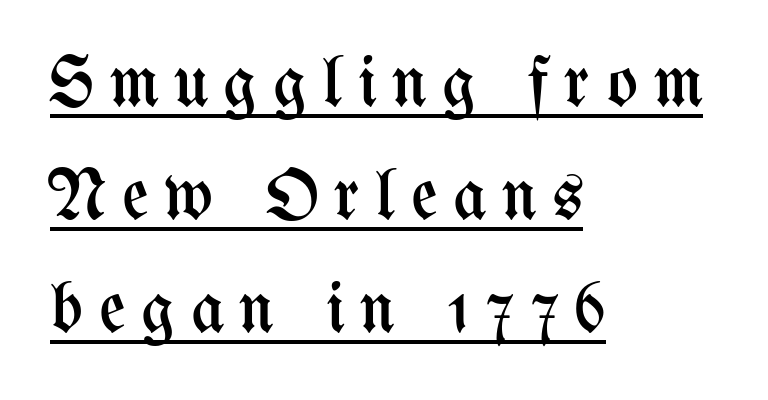
{"italic": "no", "bold": "no", "weight": "regular", "width": "condensed", "stroke_contrast": "medium", "x_height": "medium", "monospaced": "no", "underline": "yes", "align": "left", "line_spacing": "normal", "line_spacing_ratio": 1.55, "letter_spacing": "wide", "letter_spacing_em": 0.21, "glyph_px": 73}
